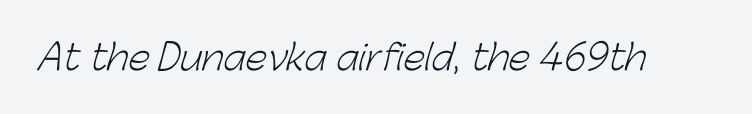
Q: Is the text bold? A: No.
Q: Is the typeface a serif or a sans-serif typeface? A: Sans-serif.
Q: Is the text underlined? A: No.
Q: Is the spacing between letters normal or unusually wide? A: Normal.
Q: Width (condensed, normal, or wide)? A: Normal.
Q: Stroke contrast? A: Low.
Q: x-height? A: Medium.
Q: Monospaced? A: No.
